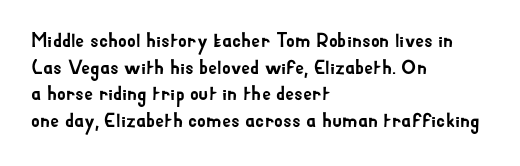
The image shows 20 px text type, upright; set left-aligned, normal line spacing (1.33x), normal letter spacing, not underlined.
